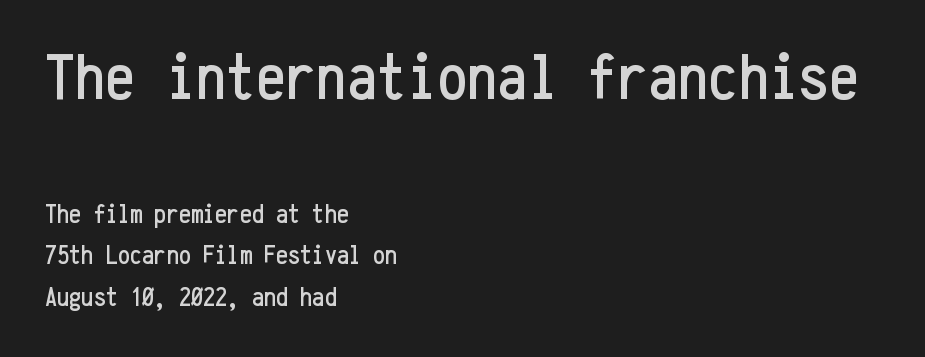
Is the block centered? No — it sits flush against the left margin. The face used here appears at its bigger size in the upper chunk. Posture: straight, roman, zero tilt. A typesetter would call this monospace, since all characters share one set width. Nope, no serifs anywhere on these letters. Here the glyphs are tracked normally, forming tight word shapes.
